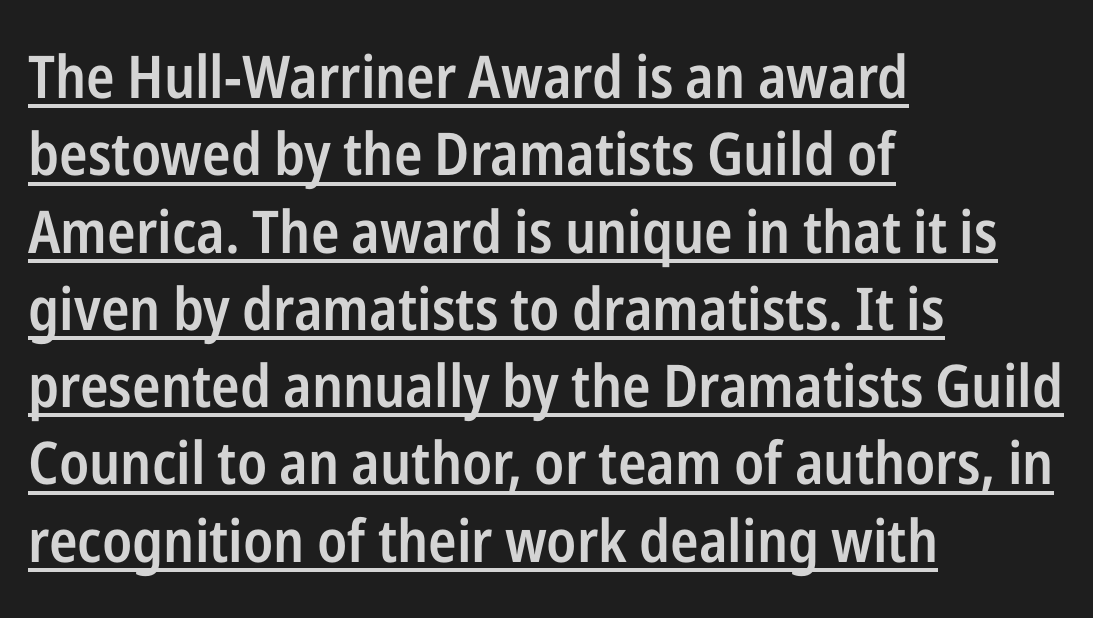
{"serif": "no", "italic": "no", "bold": "semi", "weight": "semibold", "width": "condensed", "stroke_contrast": "low", "x_height": "medium", "monospaced": "no", "underline": "yes", "align": "left", "line_spacing": "normal", "line_spacing_ratio": 1.31, "letter_spacing": "normal", "letter_spacing_em": 0.0, "glyph_px": 59}
